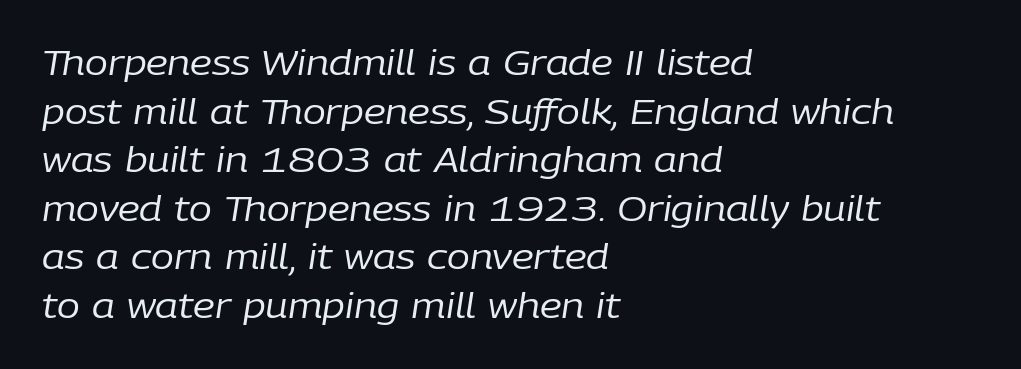
Q: Is the text bold? A: No.
Q: Is the text italic (slanted)? A: Yes, it leans right by about 9 degrees.
Q: Is the text underlined? A: No.
Q: How is the paragraph aligned? A: Left-aligned.
Q: Is the spacing between letters normal or unusually wide? A: Normal.
Q: Is the spacing between lines tight, normal or loose? A: Normal.
Q: Width (condensed, normal, or wide)? A: Normal.
Q: Stroke contrast? A: Low.
Q: x-height? A: Medium.
Q: Monospaced? A: No.
